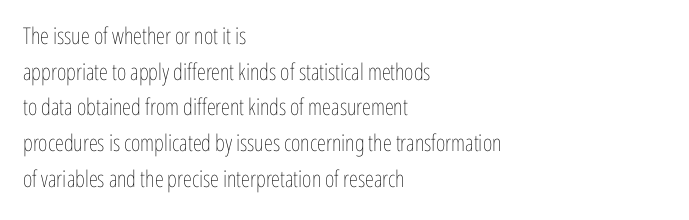
{"italic": "no", "bold": "no", "underline": "no", "align": "left", "line_spacing": "normal", "line_spacing_ratio": 1.55, "letter_spacing": "normal", "letter_spacing_em": 0.0, "glyph_px": 23}
